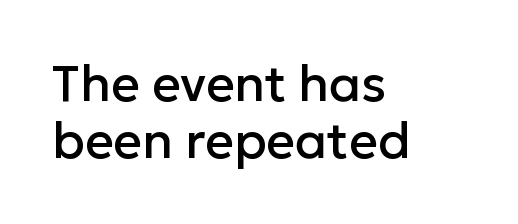
{"serif": "no", "italic": "no", "width": "normal", "stroke_contrast": "low", "x_height": "medium", "monospaced": "no", "underline": "no", "align": "left", "line_spacing": "tight", "line_spacing_ratio": 1.14, "letter_spacing": "normal", "letter_spacing_em": 0.0, "glyph_px": 50}
